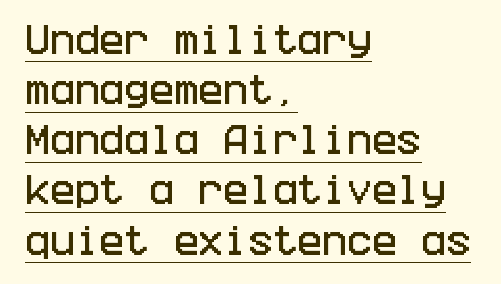
{"serif": "no", "italic": "no", "width": "condensed", "stroke_contrast": "low", "x_height": "large", "underline": "yes", "align": "left", "line_spacing": "normal", "line_spacing_ratio": 1.52, "letter_spacing": "normal", "letter_spacing_em": 0.0, "glyph_px": 33}
